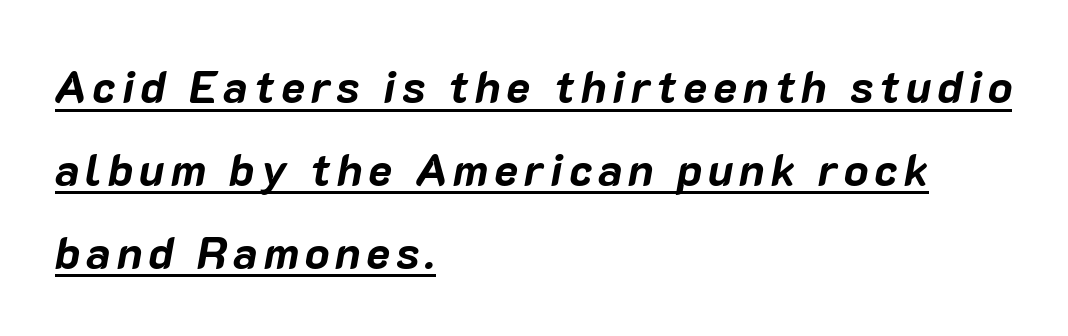
{"italic": "yes", "lean": "right", "slant_degrees": 10, "bold": "yes", "weight": "bold", "width": "normal", "stroke_contrast": "low", "x_height": "medium", "monospaced": "no", "underline": "yes", "align": "left", "line_spacing_ratio": 1.84, "glyph_px": 45}
